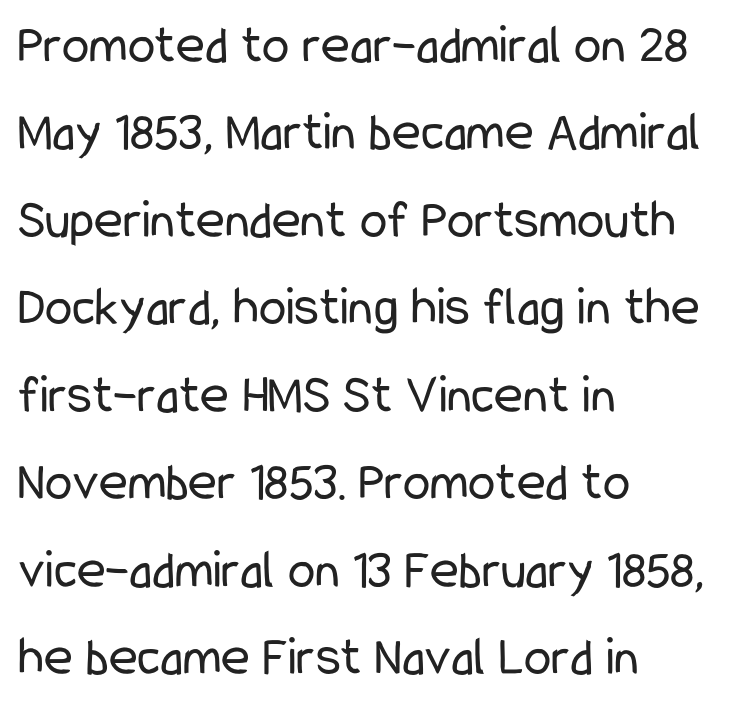
The image shows 55 px regular-weight, condensed sans-serif type, upright; set left-aligned, normal line spacing (1.59x), normal letter spacing, not underlined; low stroke contrast and a medium x-height.
